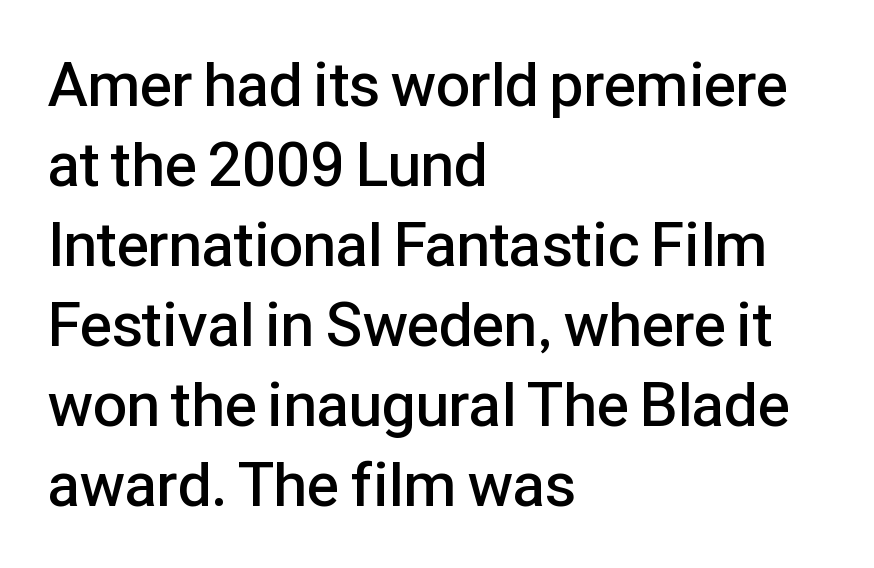
{"serif": "no", "italic": "no", "bold": "semi", "weight": "semibold", "width": "normal", "stroke_contrast": "low", "x_height": "medium", "monospaced": "no", "underline": "no", "align": "left", "line_spacing": "normal", "line_spacing_ratio": 1.31, "letter_spacing": "normal", "letter_spacing_em": 0.0, "glyph_px": 61}
